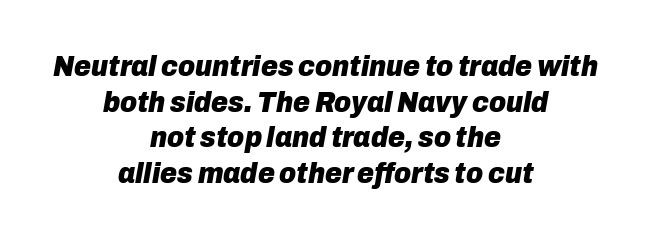
{"italic": "yes", "lean": "right", "slant_degrees": 10, "bold": "yes", "weight": "heavy", "width": "normal", "stroke_contrast": "low", "x_height": "medium", "monospaced": "no", "underline": "no", "align": "center", "line_spacing_ratio": 1.23, "letter_spacing": "normal", "letter_spacing_em": 0.0, "glyph_px": 29}
